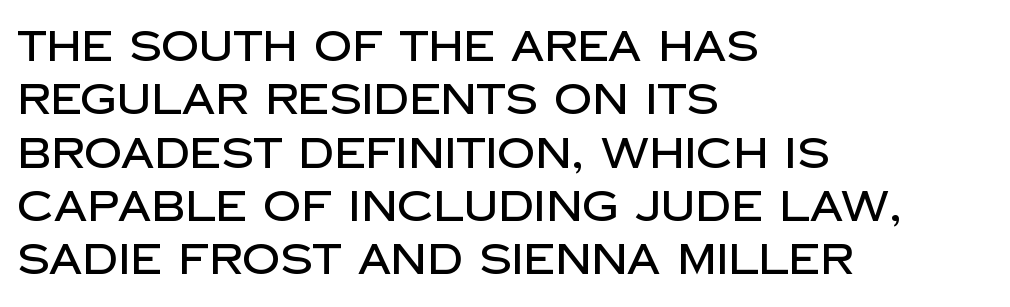
There is no visible air inserted between adjacent glyphs. The rendering uses natural spacing where letterforms have individual widths. Typeset ragged right — the left edge is the straight one. Every stem runs plumb, perpendicular to the baseline.
